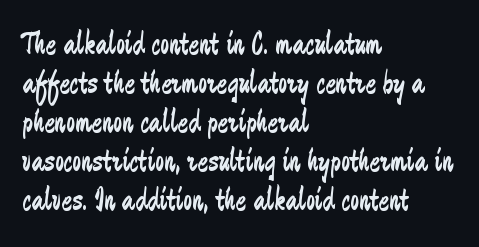
The image shows 32 px regular-weight, condensed sans-serif type; set left-aligned, line spacing 1.22x, normal letter spacing, not underlined; low stroke contrast and a small x-height.
